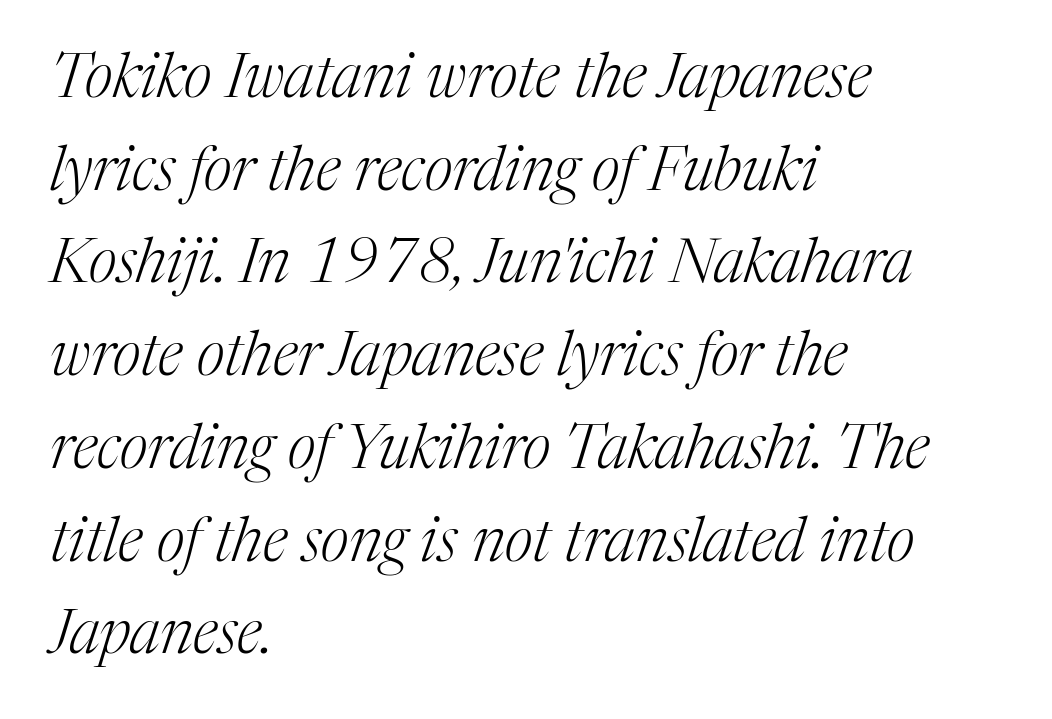
The image shows 61 px light serif type, italic (leaning right); set left-aligned, normal line spacing (1.52x), normal letter spacing, not underlined; medium stroke contrast and a medium x-height.
